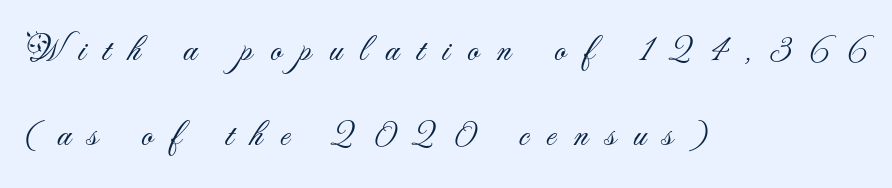
The compositor pushed each line to the left boundary. Nothing heavy about these letters — not bold at all. The passage shown stacks its lines with a broad gap. There is plenty of visible air inserted between adjacent glyphs. Note: no serifs on the glyphs.
